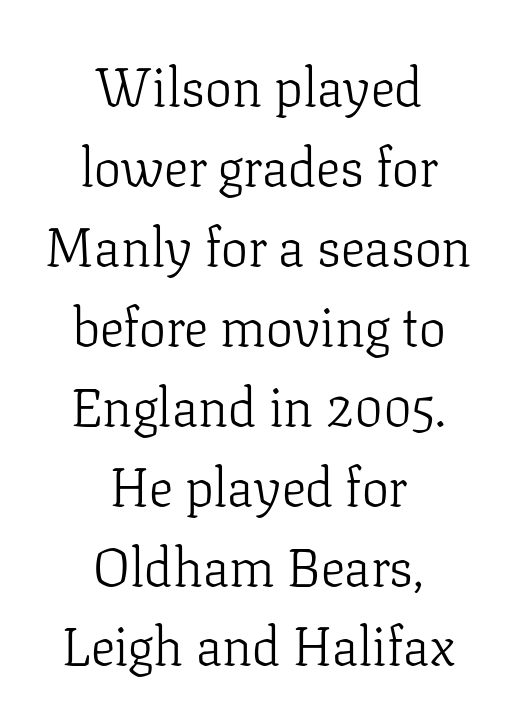
Posture: vertical. The horizontal fit of the characters is conventional and even. Proportional: the letters do not fall into vertical columns. Does the leading feel generous? No, just average. Each letter's strokes conclude with small projecting serifs.
